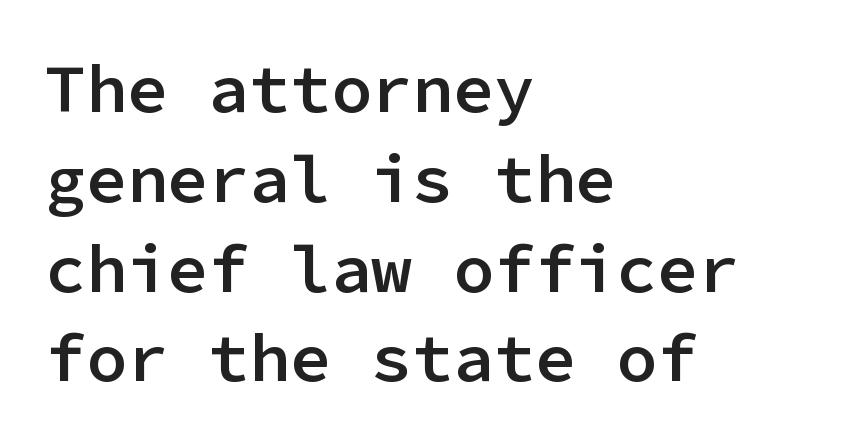
These words are printed semibold, heavier than regular yet not bold. Spacing verdict: monospaced, one width for all characters. Bare-footed words on every line. The rows are spaced the way most documents space them.
